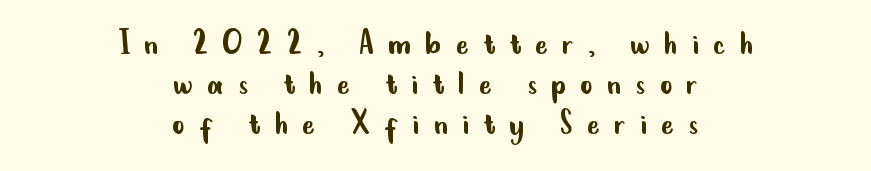
{"serif": "no", "italic": "no", "bold": "no", "weight": "regular", "width": "condensed", "stroke_contrast": "low", "x_height": "small", "monospaced": "no", "underline": "no", "align": "center", "line_spacing": "tight", "line_spacing_ratio": 1.05, "letter_spacing": "wide", "letter_spacing_em": 0.37, "glyph_px": 38}
